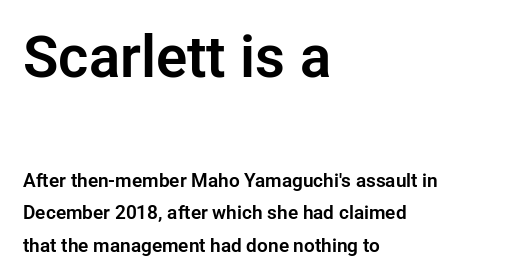
{"serif": "no", "italic": "no", "width": "normal", "stroke_contrast": "low", "x_height": "medium", "monospaced": "no", "underline": "no", "align": "left", "line_spacing_ratio": 1.71, "letter_spacing": "normal", "letter_spacing_em": 0.0, "larger_block": "first", "size_ratio": 3.05, "glyph_px": 58}
